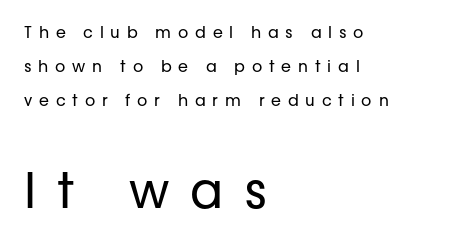
Grotesque or geometric, the face here clearly has no serifs. The foot of each line stays bare and open. The paragraph shown leans on its left margin. The letters advance in unequal steps, a hallmark of proportional type. Ink coverage per letter is moderate at most.
